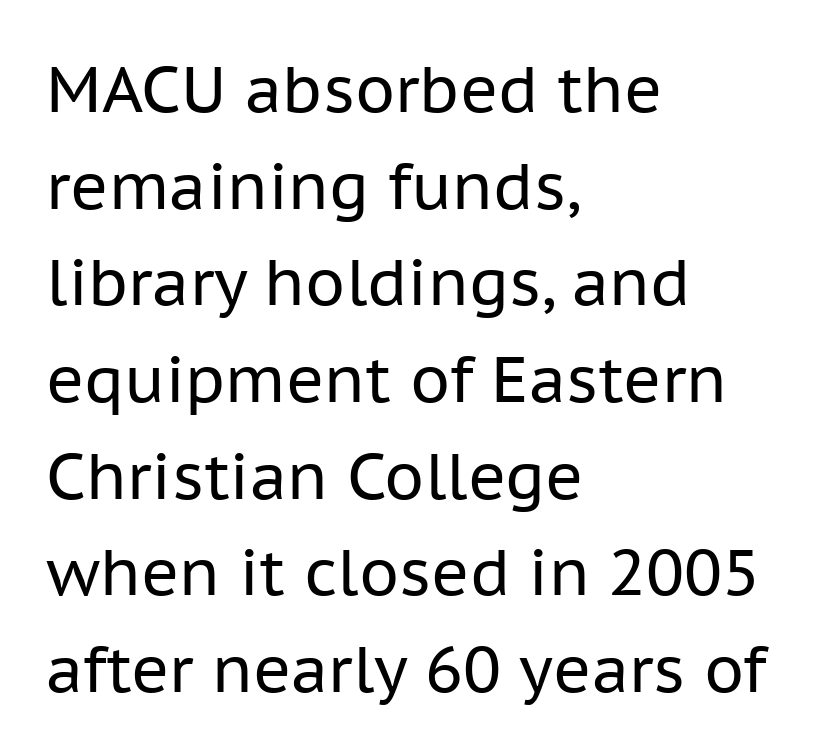
{"serif": "no", "italic": "no", "bold": "no", "weight": "regular", "width": "normal", "stroke_contrast": "low", "x_height": "medium", "monospaced": "no", "underline": "no", "align": "left", "line_spacing": "normal", "line_spacing_ratio": 1.51, "letter_spacing": "normal", "letter_spacing_em": 0.0, "glyph_px": 64}
